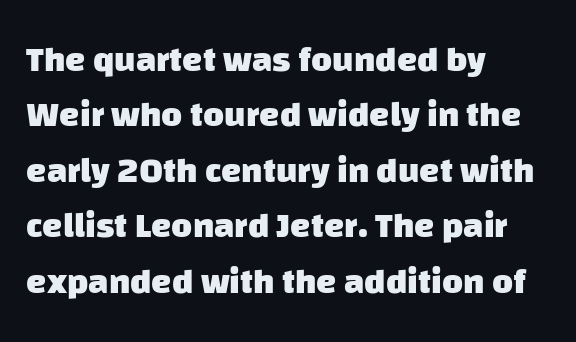
Compared with an ordinary text face, these strokes are far heavier — a full bold. Layout note: lines flush left. The line-height multiplier appears to be the usual default. Is this a sans? Yes — the strokes have no serifs. The specimen omits any rule beneath the text block's lines. Each word holds together tightly as a unit, with standard inter-letter gaps.
